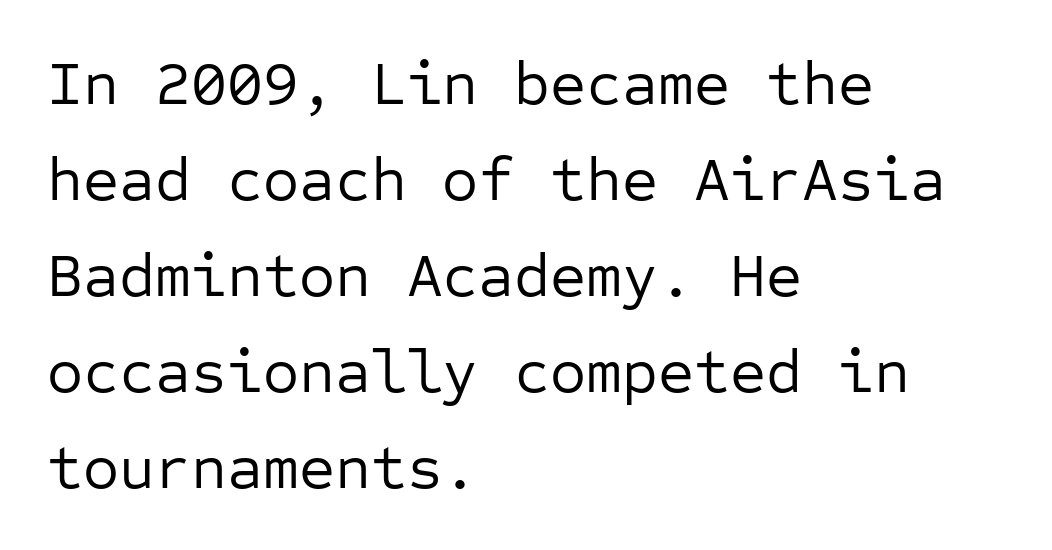
The image shows 62 px regular-weight sans-serif type, upright, monospaced; set left-aligned, normal line spacing (1.55x), normal letter spacing, not underlined; low stroke contrast and a medium x-height.
